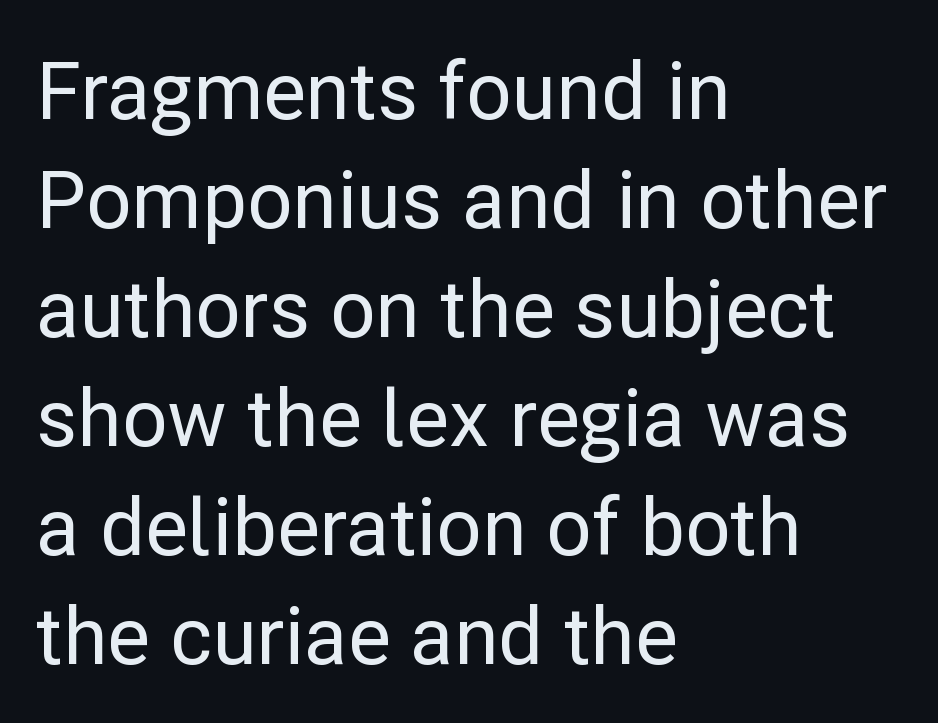
The type family on display is of the sans-serif kind. Vertically, the passage feels balanced, rows spaced as you'd expect. Descenders hang freely into open space. This is the regular roman posture of the typeface.
